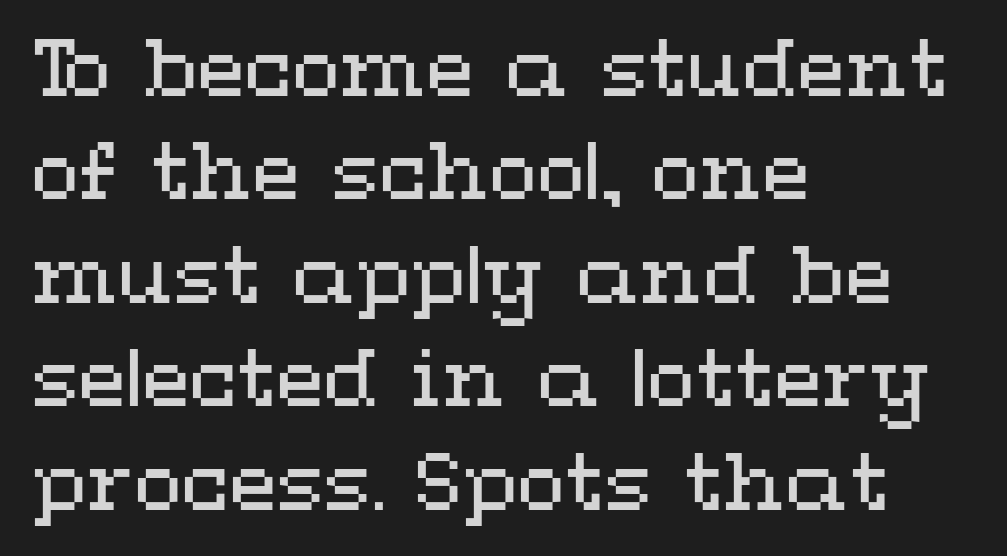
Q: Is the text bold? A: No.
Q: Is the text italic (slanted)? A: No, it is upright.
Q: Is the text underlined? A: No.
Q: How is the paragraph aligned? A: Left-aligned.
Q: Is the spacing between letters normal or unusually wide? A: Normal.
Q: Is the spacing between lines tight, normal or loose? A: Normal.
Q: Width (condensed, normal, or wide)? A: Wide.
Q: Stroke contrast? A: Medium.
Q: x-height? A: Medium.
Q: Monospaced? A: No.
